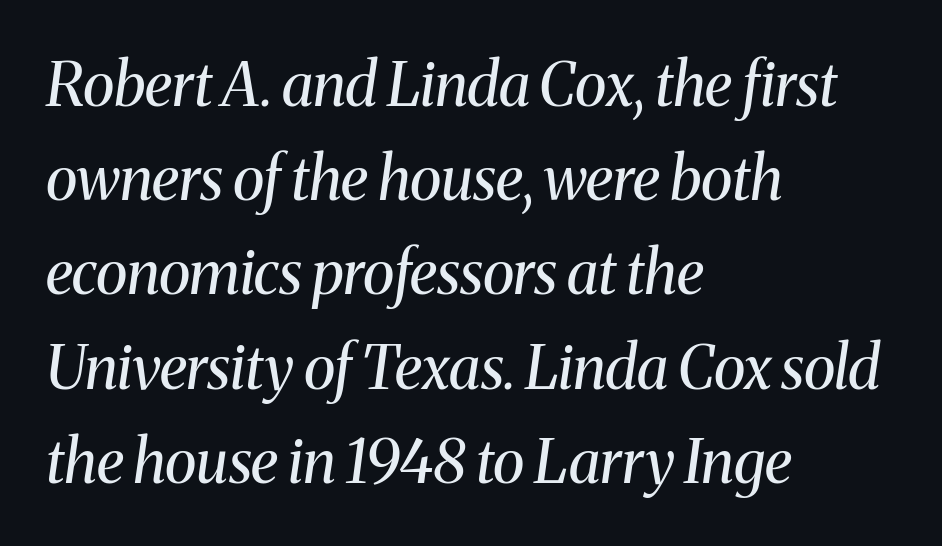
Each line starts at the same left margin while the right side varies. Has an underline been added? It has not. What stands out about the letter spacing? Nothing — it is the standard amount. Vertically, the passage feels balanced, rows spaced as you'd expect. Notice how the stems are inclined rather than vertical — that's the hallmark of italics. The face looks like a standard text weight, possibly lighter.
